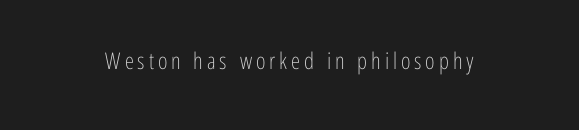
Q: Is the text bold? A: No.
Q: Is the text italic (slanted)? A: No, it is upright.
Q: Is the text underlined? A: No.
